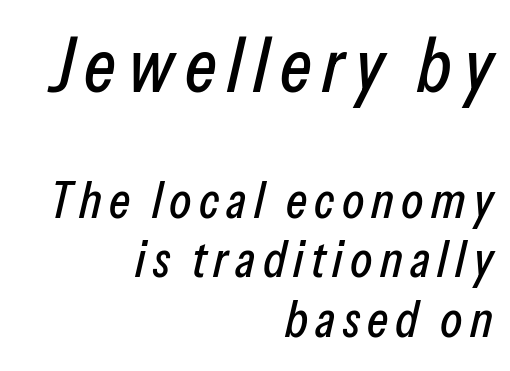
There's an unmistakable incline to the writing here. The block sitting higher on the canvas is the one with enlarged characters. These lines are rendered in a variable-pitch font. Each row of text sits above clean, open space. Reading down the block, your eye finds every line finishing at a fixed right position.
